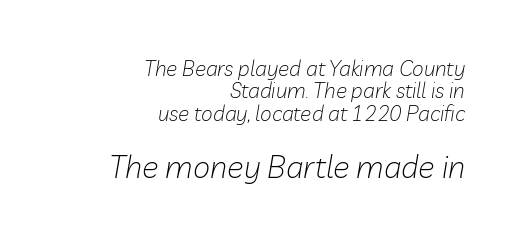
Q: Is the text bold? A: No.
Q: Is the text italic (slanted)? A: Yes, it leans right by about 10 degrees.
Q: Is the text underlined? A: No.
Q: How is the paragraph aligned? A: Right-aligned.
Q: Is the spacing between letters normal or unusually wide? A: Normal.
Q: Is the spacing between lines tight, normal or loose? A: Tight.
Q: Which block of text is set in a larger size, the first (top) or the second (bottom)? A: The second (bottom) one.
Q: Width (condensed, normal, or wide)? A: Normal.
Q: Stroke contrast? A: Low.
Q: x-height? A: Medium.
Q: Monospaced? A: No.
